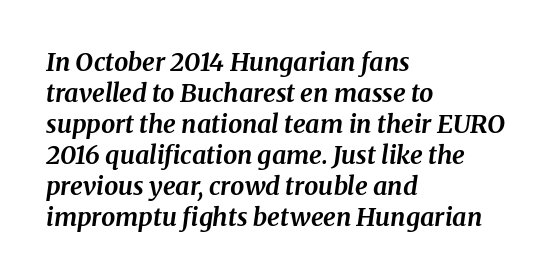
The strokes are fattened all the way to bold. Compared with a centered layout, this one pins lines to the left instead. The typography opts for an oblique posture over an upright one. A bare baseline throughout the passage.
